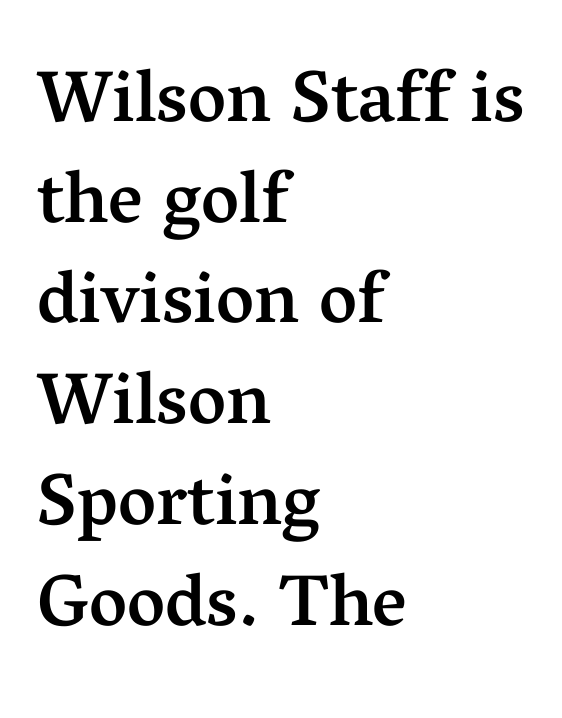
Caption: multi-line text, flush left, ragged right. Any mark beneath the type? The region is blank. Regarding leading, the lines here are spaced in the standard way. This sample uses plain, unmodified letter spacing.
